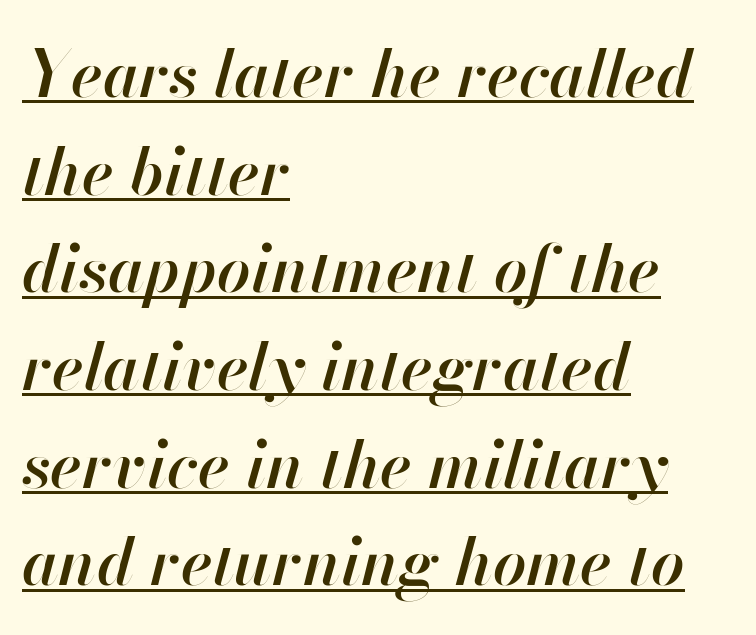
Q: Is the text bold? A: Semi-bold.
Q: Is the text italic (slanted)? A: Yes, it leans right by about 13 degrees.
Q: Is the text underlined? A: Yes.
Q: How is the paragraph aligned? A: Left-aligned.
Q: Is the spacing between letters normal or unusually wide? A: Normal.
Q: Is the spacing between lines tight, normal or loose? A: Normal.
Q: Width (condensed, normal, or wide)? A: Normal.
Q: Stroke contrast? A: High.
Q: x-height? A: Small.
Q: Monospaced? A: No.
